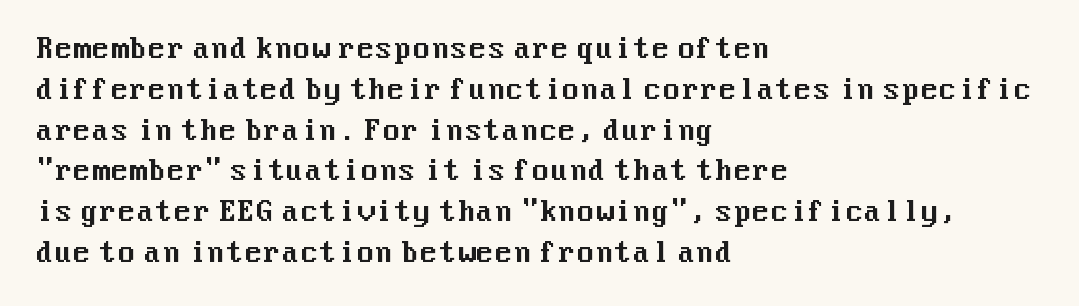
The typography opts for an upright posture over an oblique one. Descenders hang freely into open space. The rag falls on the right side of this text block. No extra tracking has been applied to these lines. Does the leading feel generous? No, just average.
